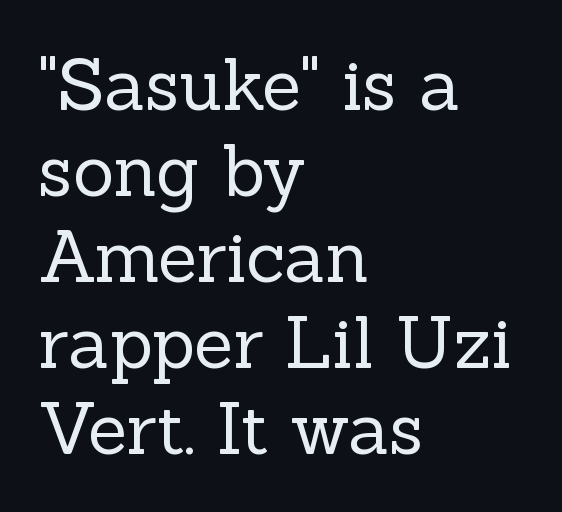
{"serif": "yes", "italic": "no", "bold": "no", "weight": "regular", "width": "normal", "x_height": "medium", "monospaced": "no", "underline": "no", "align": "left", "line_spacing_ratio": 1.21, "letter_spacing": "normal", "letter_spacing_em": 0.0, "glyph_px": 71}
